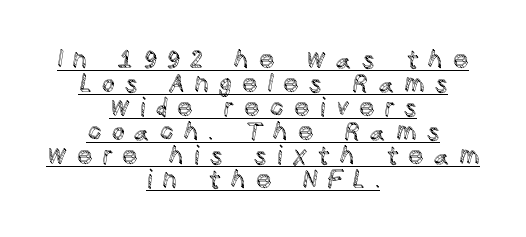
Casual observation: everything's sitting right in the middle. There is plenty of visible air inserted between adjacent glyphs. Underline: present. Horizontal bands of white between lines are thin slivers.
